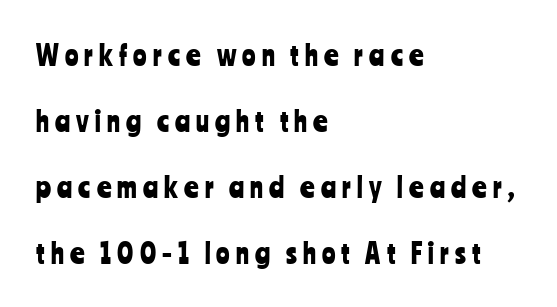
Grotesque or geometric, the face here clearly has no serifs. Alignment: flush left. Here the designer chose a conventional face with non-uniform glyph widths. Unlike italic type, these characters show no tilt at all. Bare-footed words on every line. Someone cranked the tracking dial way up on this one.
